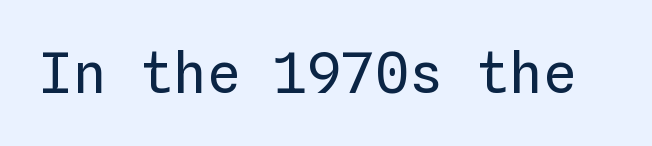
Does extra space separate the letters? No, they use regular spacing. The zone under the glyphs is completely vacant. Italic? Not at all — the glyphs are vertical. Caption: face not bold, strokes unweighted. Do the characters align in a grid? Yes, the font is monospaced.
